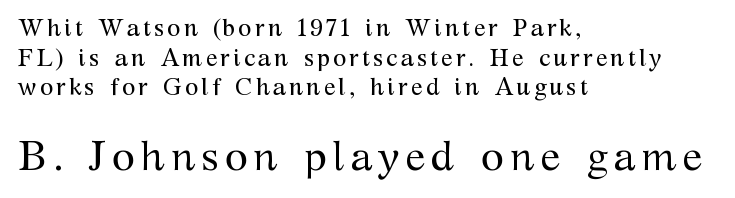
{"serif": "yes", "italic": "no", "bold": "no", "weight": "regular", "width": "normal", "stroke_contrast": "medium", "x_height": "medium", "monospaced": "no", "underline": "no", "align": "left", "line_spacing_ratio": 1.23, "larger_block": "second", "size_ratio": 1.75, "glyph_px": 42}
